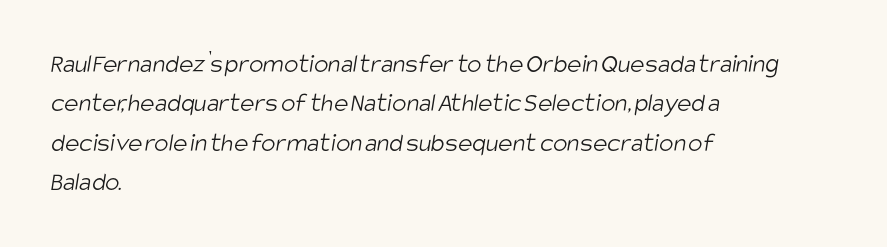
{"bold": "no", "underline": "no", "align": "left", "line_spacing": "normal", "line_spacing_ratio": 1.46, "letter_spacing": "normal", "letter_spacing_em": 0.0, "glyph_px": 27}
